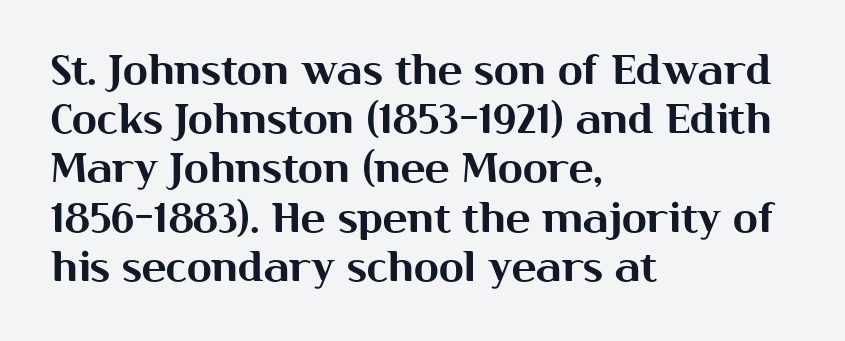
Q: Is the text italic (slanted)? A: No, it is upright.
Q: Is the typeface a serif or a sans-serif typeface? A: Sans-serif.
Q: Is the text underlined? A: No.
Q: How is the paragraph aligned? A: Left-aligned.
Q: Is the spacing between letters normal or unusually wide? A: Normal.
Q: Width (condensed, normal, or wide)? A: Normal.
Q: Stroke contrast? A: Medium.
Q: x-height? A: Medium.
Q: Monospaced? A: No.
